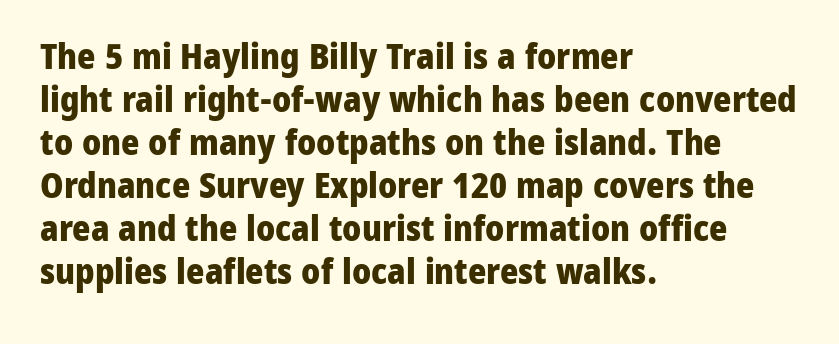
{"serif": "no", "italic": "no", "bold": "yes", "weight": "heavy", "width": "normal", "stroke_contrast": "low", "x_height": "medium", "monospaced": "no", "underline": "no", "align": "left", "line_spacing_ratio": 1.23, "letter_spacing": "normal", "letter_spacing_em": 0.0, "glyph_px": 35}
